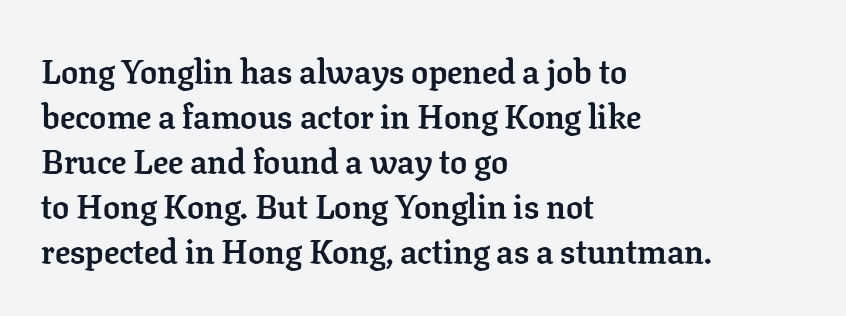
Q: Is the text bold? A: Yes.
Q: Is the text italic (slanted)? A: No, it is upright.
Q: Is the typeface a serif or a sans-serif typeface? A: Serif.
Q: Is the text underlined? A: No.
Q: How is the paragraph aligned? A: Left-aligned.
Q: Is the spacing between letters normal or unusually wide? A: Normal.
Q: Is the spacing between lines tight, normal or loose? A: Normal.
Q: Width (condensed, normal, or wide)? A: Normal.
Q: Stroke contrast? A: Low.
Q: x-height? A: Medium.
Q: Monospaced? A: No.
